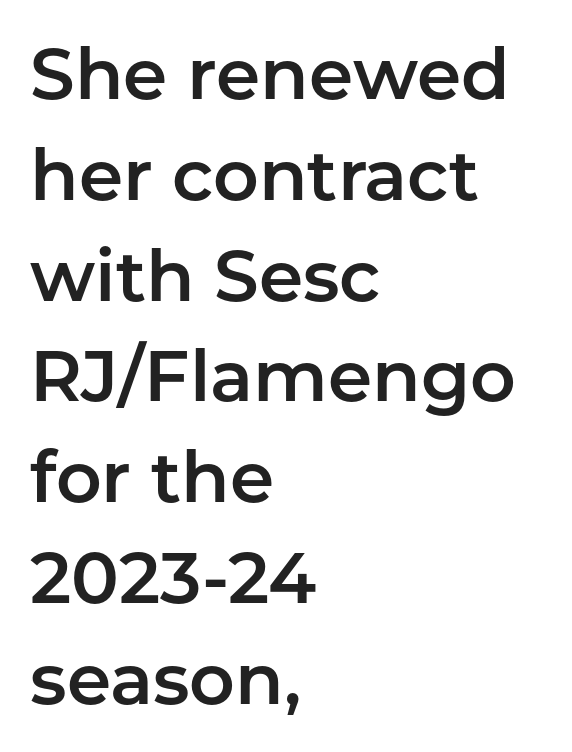
Q: Is the text italic (slanted)? A: No, it is upright.
Q: Is the typeface a serif or a sans-serif typeface? A: Sans-serif.
Q: Is the text underlined? A: No.
Q: How is the paragraph aligned? A: Left-aligned.
Q: Is the spacing between letters normal or unusually wide? A: Normal.
Q: Is the spacing between lines tight, normal or loose? A: Normal.
Q: Width (condensed, normal, or wide)? A: Normal.
Q: Stroke contrast? A: Low.
Q: x-height? A: Medium.
Q: Monospaced? A: No.
